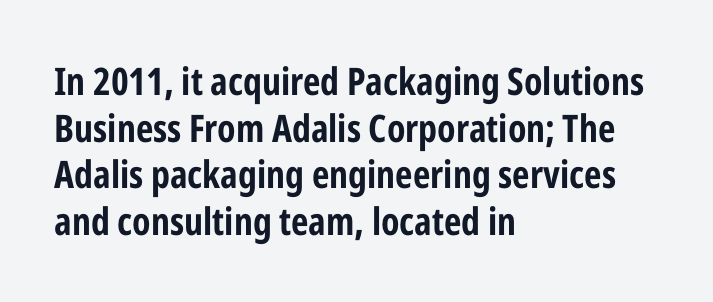
The passage shown is typed in a proportional face where columns would drift. This sample uses an upright cut, with every glyph sitting square on the baseline. If you drew a ruler down the left edge, every line would touch it. Is the type bold? Yes — the strokes are clearly thick and heavy.
